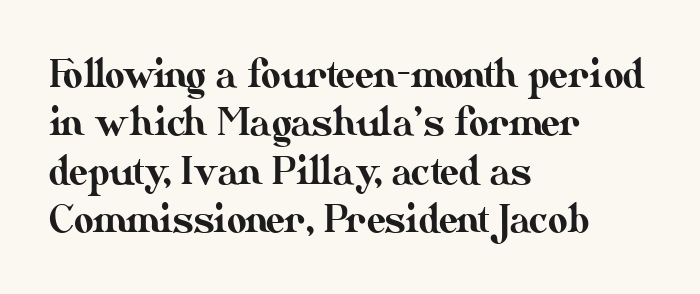
The image shows 38 px text type, upright; set left-aligned, normal line spacing (1.27x), normal letter spacing, not underlined; medium stroke contrast and a small x-height.
